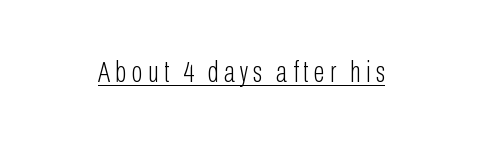
Q: Is the text bold? A: No.
Q: Is the text italic (slanted)? A: No, it is upright.
Q: Is the typeface a serif or a sans-serif typeface? A: Sans-serif.
Q: Is the text underlined? A: Yes.
Q: Width (condensed, normal, or wide)? A: Condensed.
Q: Stroke contrast? A: Low.
Q: x-height? A: Medium.
Q: Monospaced? A: No.
